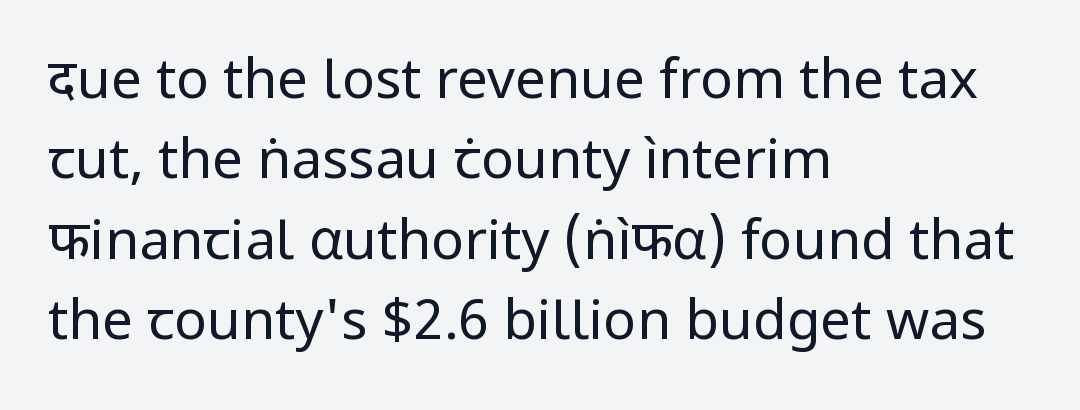
{"serif": "no", "italic": "no", "bold": "no", "weight": "regular", "width": "normal", "stroke_contrast": "low", "x_height": "medium", "monospaced": "no", "underline": "no", "align": "left", "line_spacing": "normal", "line_spacing_ratio": 1.46, "letter_spacing": "normal", "letter_spacing_em": 0.0, "glyph_px": 55}
